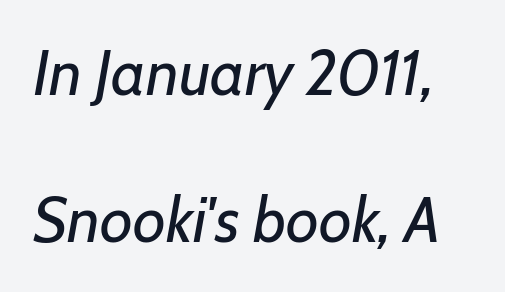
{"italic": "yes", "lean": "right", "slant_degrees": 7, "bold": "no", "weight": "regular", "width": "normal", "stroke_contrast": "low", "x_height": "medium", "monospaced": "no", "underline": "no", "line_spacing": "loose", "line_spacing_ratio": 2.3, "letter_spacing": "normal", "letter_spacing_em": 0.0, "glyph_px": 64}
